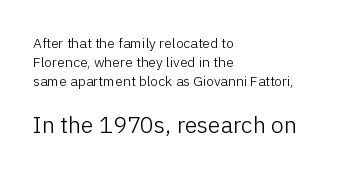
{"italic": "no", "bold": "no", "underline": "no", "align": "left", "line_spacing": "normal", "line_spacing_ratio": 1.37, "letter_spacing": "normal", "letter_spacing_em": 0.0, "larger_block": "second", "size_ratio": 1.64, "glyph_px": 23}
